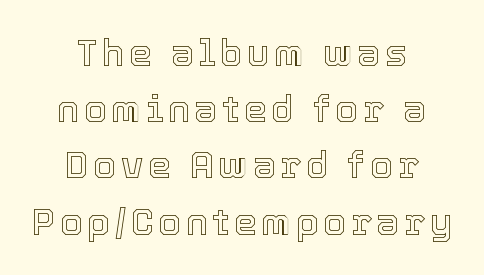
Horizontal bands of white between lines are of average thickness. The paragraph shown floats in the horizontal middle. Check under the words: just untouched page. Character widths vary here, with narrow letters taking less room than wide ones. The font's upright variant was chosen for this text.
